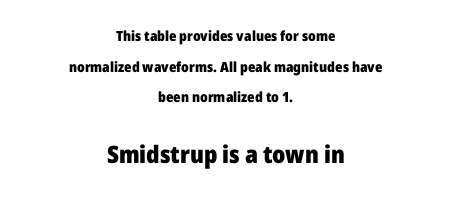
Size hierarchy here favors the trailing block over the leading one. Lines of text with bare space underneath. The gaps between neighbouring characters are ordinary and unremarkable. Thick stems and heavy bowls — unmistakably bold.
